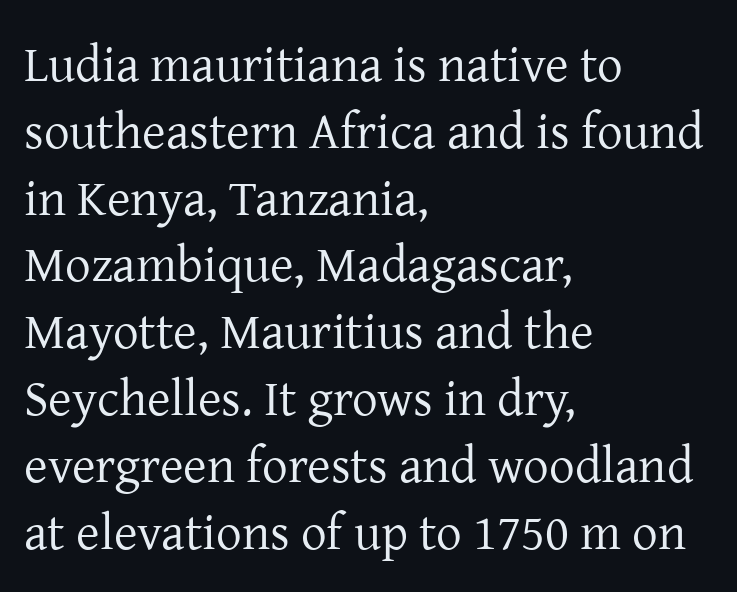
{"serif": "yes", "italic": "no", "bold": "no", "weight": "regular", "width": "normal", "stroke_contrast": "low", "x_height": "medium", "monospaced": "no", "underline": "no", "align": "left", "line_spacing": "normal", "line_spacing_ratio": 1.31, "letter_spacing": "normal", "letter_spacing_em": 0.0, "glyph_px": 51}
